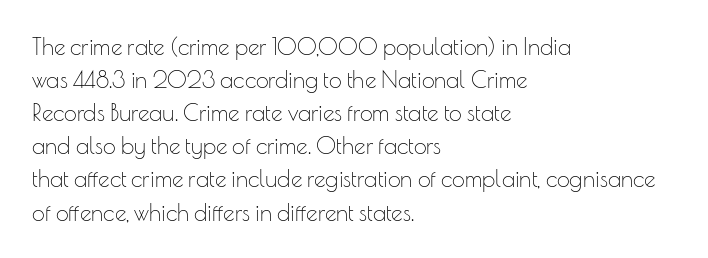
{"italic": "no", "bold": "no", "underline": "no", "align": "left", "line_spacing": "normal", "line_spacing_ratio": 1.44, "letter_spacing": "normal", "letter_spacing_em": 0.0, "glyph_px": 23}
